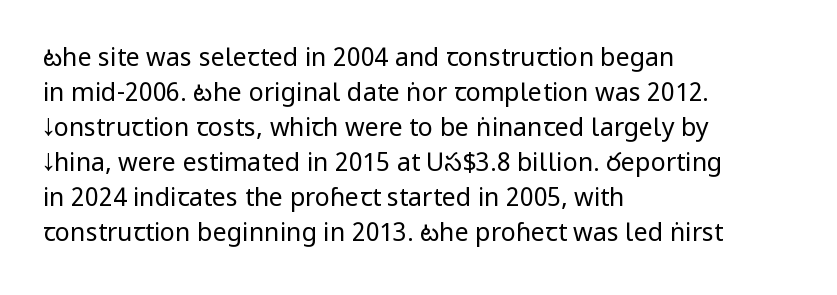
Nobody drew a line under any word here. The passage is arranged the way most books set body copy — flush left. Is the stroke heavy? The answer is a plain regular-or-lighter. Nobody touched the tracking dial on this one. A roman cut, with each character standing at attention. The space between consecutive lines is moderate.
